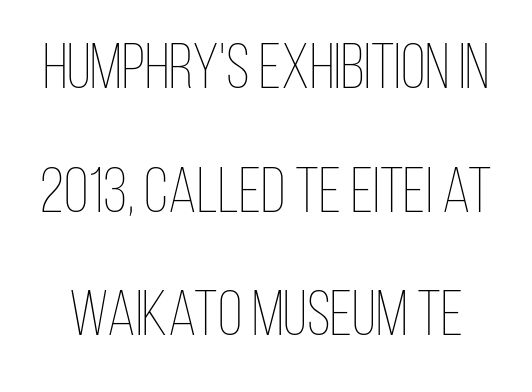
The image shows 64 px thin, condensed type, upright; set loose line spacing (1.93x), normal letter spacing, not underlined; low stroke contrast and a large x-height.
